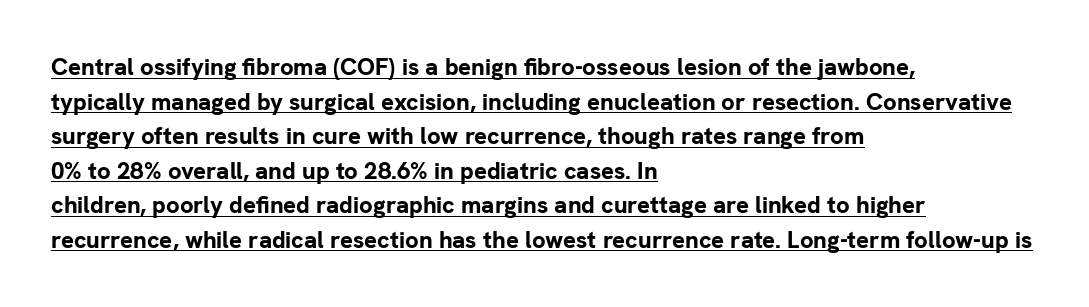
The gaps between neighbouring characters are ordinary and unremarkable. Caption: multi-line text, flush left, ragged right. You'd pick this weight for a headline — it's a proper bold. The line-height multiplier appears to be the usual default. Does a line run under the words? Yes, clearly.
